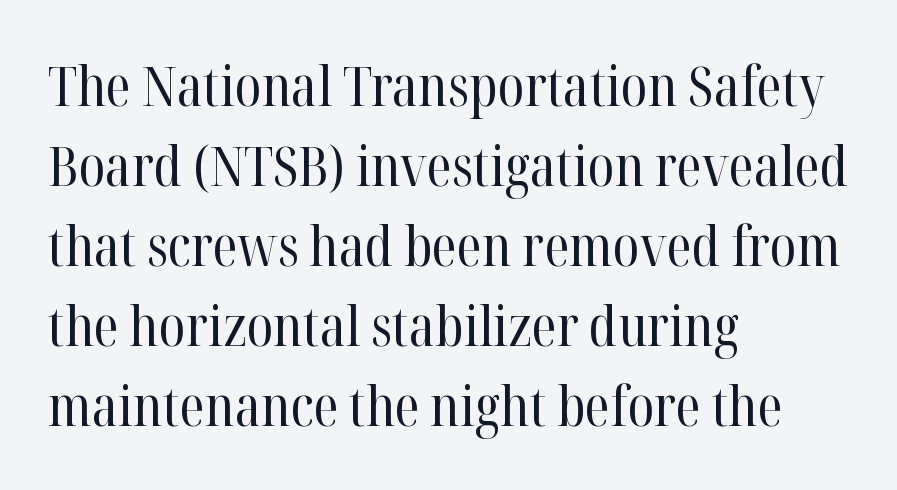
Does extra space separate the letters? No, they use regular spacing. Caption: face not bold, strokes unweighted. Is the block centered? No — it sits flush against the left margin. Has an underline been added? It has not. The type sits square on the baseline with zero lean.
